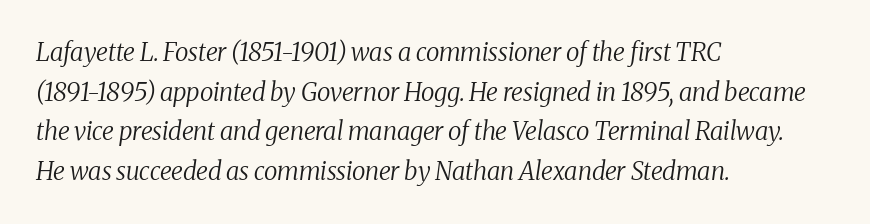
Q: Is the text bold? A: No.
Q: Is the text italic (slanted)? A: Yes, it leans right by about 8 degrees.
Q: Is the text underlined? A: No.
Q: How is the paragraph aligned? A: Left-aligned.
Q: Is the spacing between letters normal or unusually wide? A: Normal.
Q: Is the spacing between lines tight, normal or loose? A: Normal.
